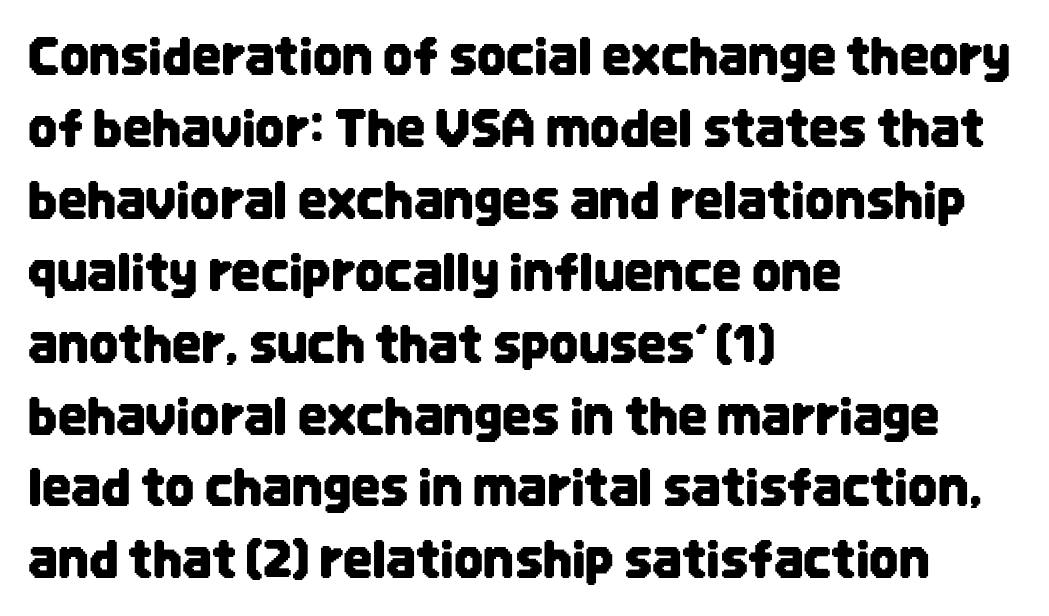
{"serif": "no", "italic": "no", "width": "condensed", "stroke_contrast": "low", "x_height": "large", "monospaced": "no", "underline": "no", "align": "left", "line_spacing": "normal", "line_spacing_ratio": 1.41, "letter_spacing": "normal", "letter_spacing_em": 0.0, "glyph_px": 51}
